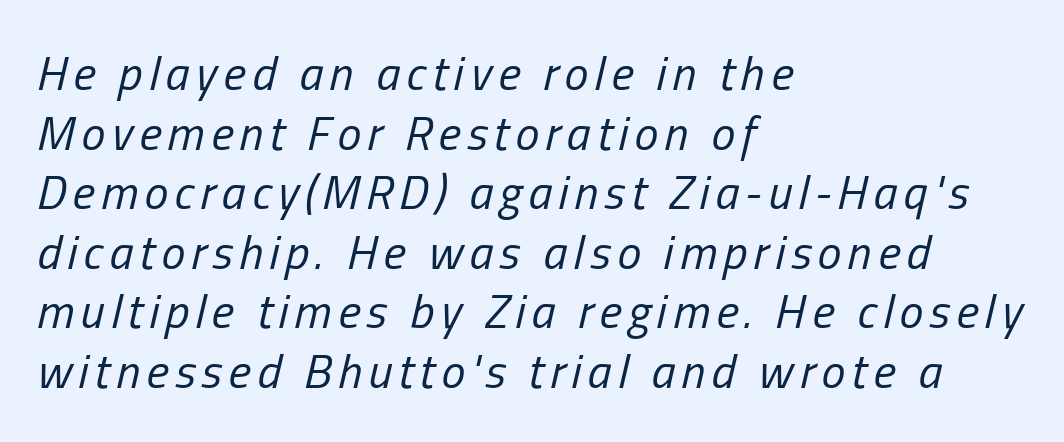
The image shows 48 px regular-weight, condensed type, italic (leaning right); set left-aligned, line spacing 1.24x, not underlined; low stroke contrast and a medium x-height.
